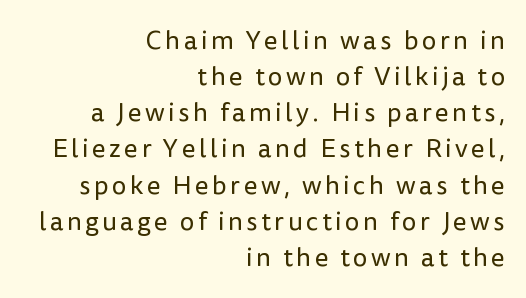
{"italic": "no", "bold": "no", "underline": "no", "align": "right", "line_spacing": "normal", "line_spacing_ratio": 1.39, "glyph_px": 26}
